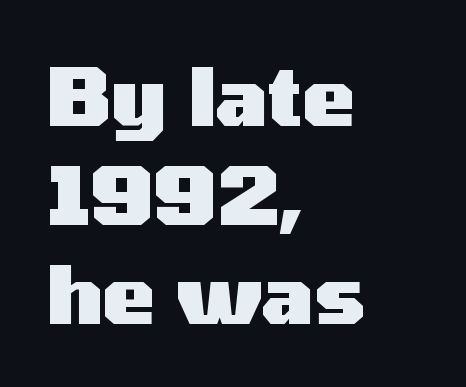
Standard letterfit; no display-style spreading of the glyphs. Posture: vertical. Are there feet on the stems? There aren't — it's a sans. The glyphs have the mass of a bold cut. Check the space under the baseline: it is left empty.
